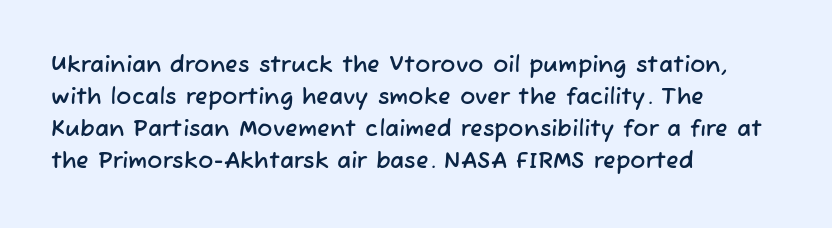
Descenders hang freely into open space. Observe the ordinary spacing: letters are neighbours, not strangers. Alignment: flush left. The vertical gap from one line to the next is medium.
